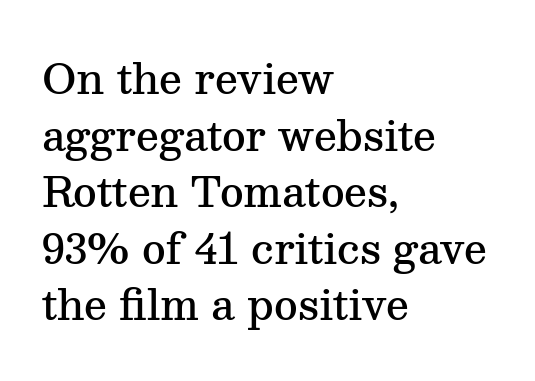
Descender tails drop into unmarked territory. The rendering uses natural spacing where letterforms have individual widths. These lines carry some extra weight — a demibold, not a full bold. This sample is left-justified, so line endings fall wherever the words run out. Do the letters lean? They stand straight. Vertically, the passage feels balanced, rows spaced as you'd expect.
